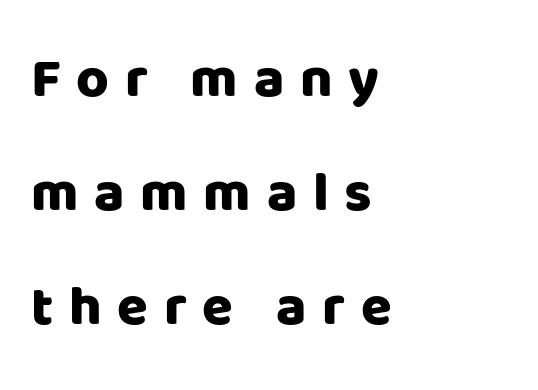
Q: Is the text bold? A: Yes.
Q: Is the text italic (slanted)? A: No, it is upright.
Q: Is the typeface a serif or a sans-serif typeface? A: Sans-serif.
Q: Is the text underlined? A: No.
Q: How is the paragraph aligned? A: Left-aligned.
Q: Is the spacing between letters normal or unusually wide? A: Unusually wide.
Q: Is the spacing between lines tight, normal or loose? A: Loose.
Q: Width (condensed, normal, or wide)? A: Normal.
Q: Stroke contrast? A: Low.
Q: x-height? A: Large.
Q: Monospaced? A: No.
